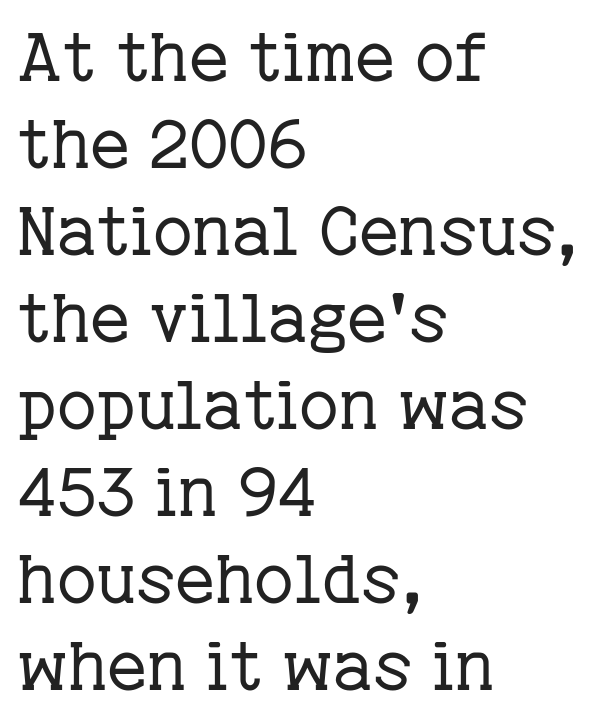
The image shows 68 px regular-weight serif type, upright; set left-aligned, normal line spacing (1.28x), normal letter spacing, not underlined; low stroke contrast and a medium x-height.
